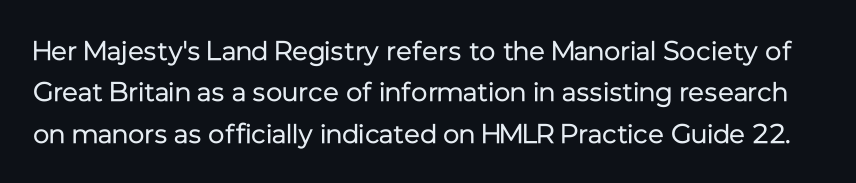
The image shows 27 px text type, upright; set normal line spacing (1.53x), normal letter spacing, not underlined.
